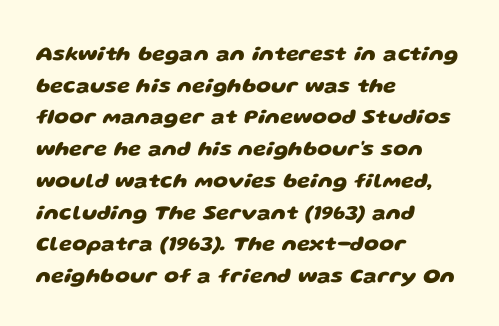
{"bold": "yes", "underline": "no", "align": "left", "line_spacing": "normal", "line_spacing_ratio": 1.51, "letter_spacing": "normal", "letter_spacing_em": 0.0, "glyph_px": 21}
